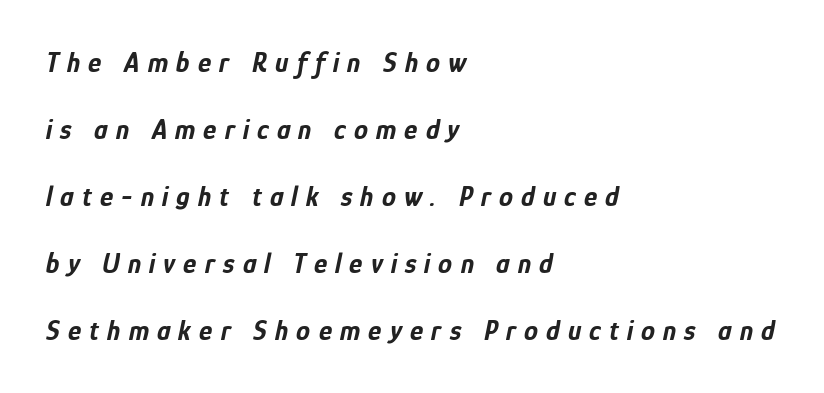
The image shows 28 px bold, condensed type, italic (leaning right); set left-aligned, loose line spacing (2.39x), unusually wide letter spacing (+0.29 em), not underlined; low stroke contrast and a medium x-height.
